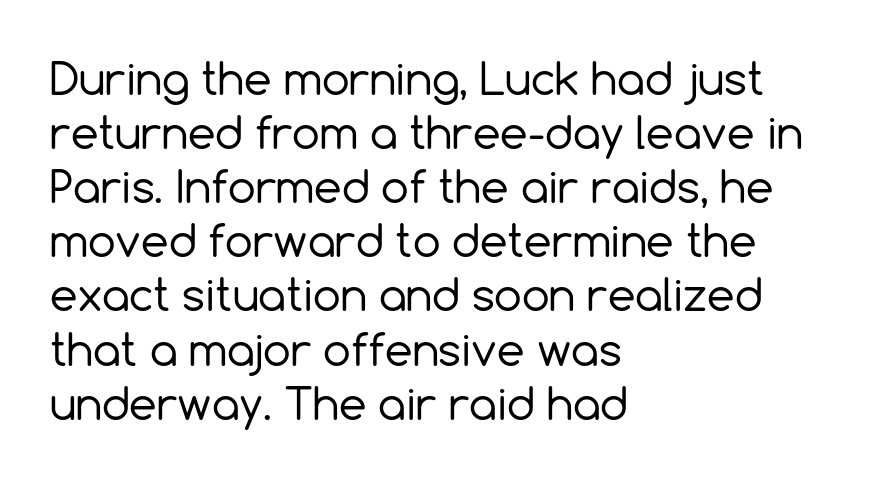
Nope, not italic — everything's standing straight. Are there feet on the stems? There aren't — it's a sans. Words appear dense and cohesive because spacing is normal. No chunkiness to these letters — they're not bold.
